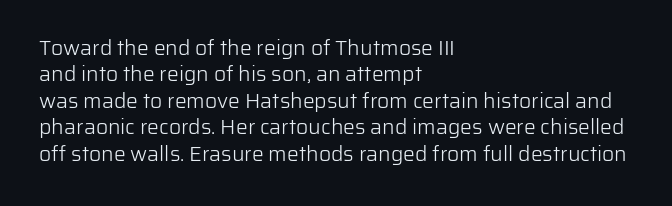
The image shows 21 px text type, upright; set left-aligned, normal line spacing (1.26x), normal letter spacing, not underlined.
